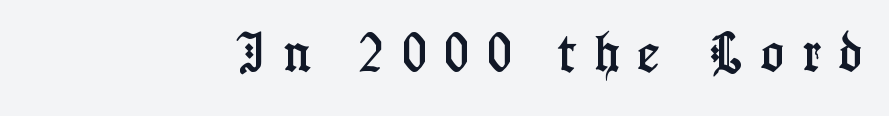
{"serif": "yes", "italic": "no", "width": "condensed", "stroke_contrast": "low", "x_height": "medium", "monospaced": "no", "underline": "no", "align": "right", "letter_spacing": "wide", "letter_spacing_em": 0.43, "glyph_px": 43}
